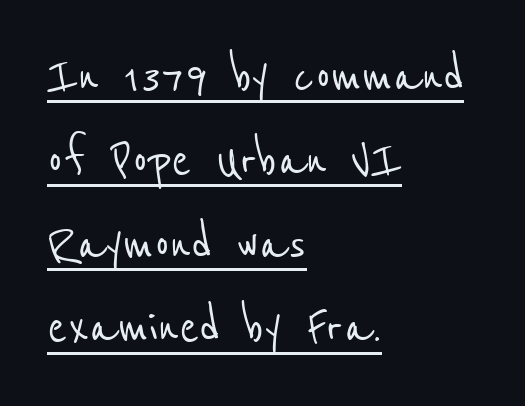
Does the type have serifs? No, each stem ends abruptly. Layout note: lines flush left. Inter-character spacing is left at the font's built-in metrics. This sample keeps an unexceptional amount of space between lines. The specimen includes a rule beneath the text block's lines. You could not count columns in this text — the font is proportionally spaced.
